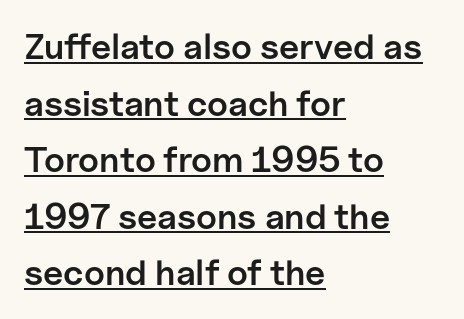
The image shows 36 px semibold sans-serif type, upright; set left-aligned, normal line spacing (1.57x), normal letter spacing, underlined; low stroke contrast and a medium x-height.
